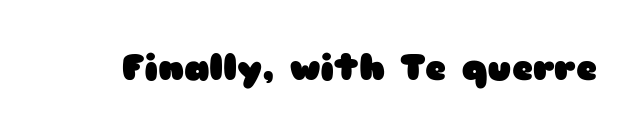
Q: Is the text bold? A: Yes.
Q: Is the text italic (slanted)? A: No, it is upright.
Q: Is the typeface a serif or a sans-serif typeface? A: Sans-serif.
Q: Is the text underlined? A: No.
Q: Is the spacing between letters normal or unusually wide? A: Normal.
Q: Width (condensed, normal, or wide)? A: Wide.
Q: Stroke contrast? A: Low.
Q: x-height? A: Medium.
Q: Monospaced? A: No.
